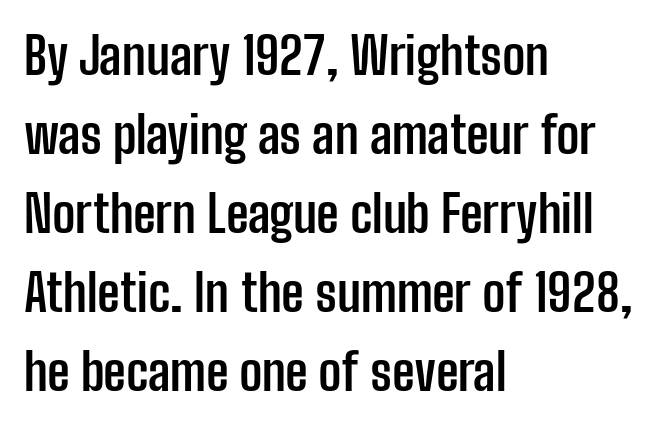
The image shows 51 px semibold, condensed sans-serif type, upright; set left-aligned, normal line spacing (1.55x), normal letter spacing, not underlined; low stroke contrast and a medium x-height.
